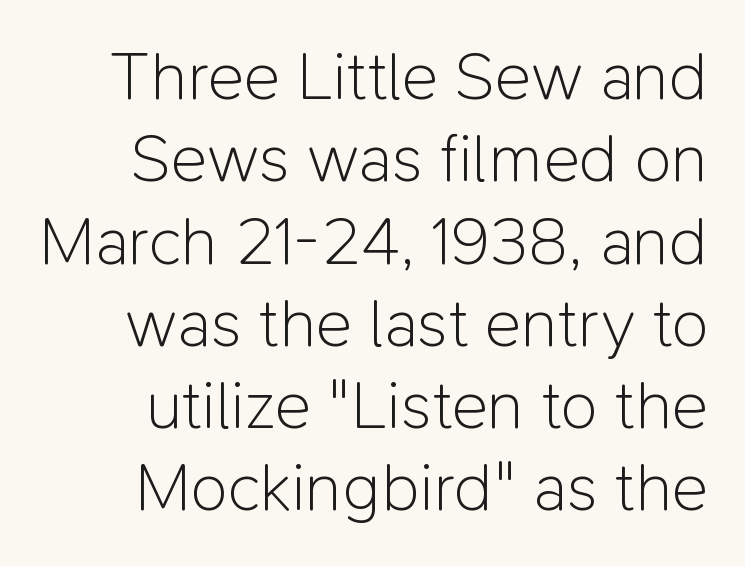
The image shows 68 px light sans-serif type, upright; set line spacing 1.21x, normal letter spacing, not underlined; low stroke contrast and a medium x-height.
